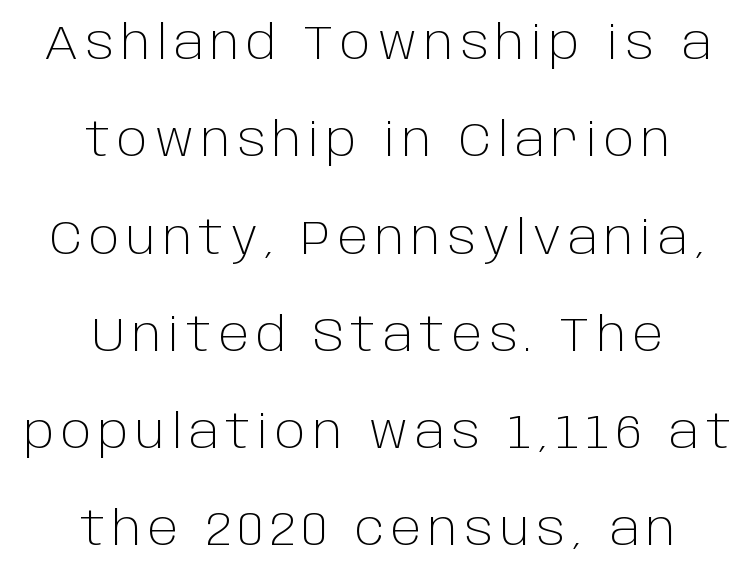
{"serif": "no", "italic": "no", "bold": "no", "weight": "light", "width": "normal", "stroke_contrast": "low", "x_height": "large", "monospaced": "no", "underline": "no", "align": "center", "line_spacing": "loose", "line_spacing_ratio": 2.07, "glyph_px": 47}
